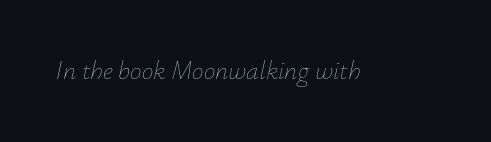
The image shows 26 px text type, italic (leaning right); set normal letter spacing, not underlined.
